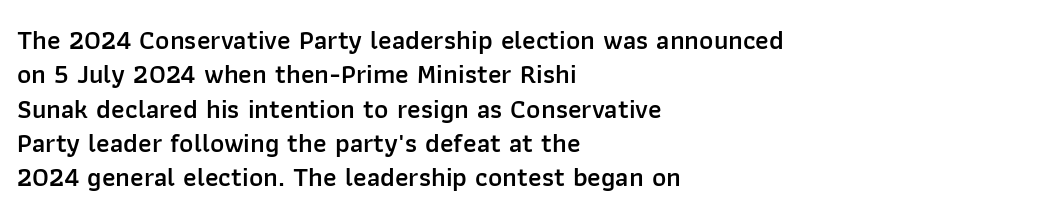
The image shows 27 px text type, upright; set left-aligned, normal line spacing (1.27x), normal letter spacing, not underlined.
